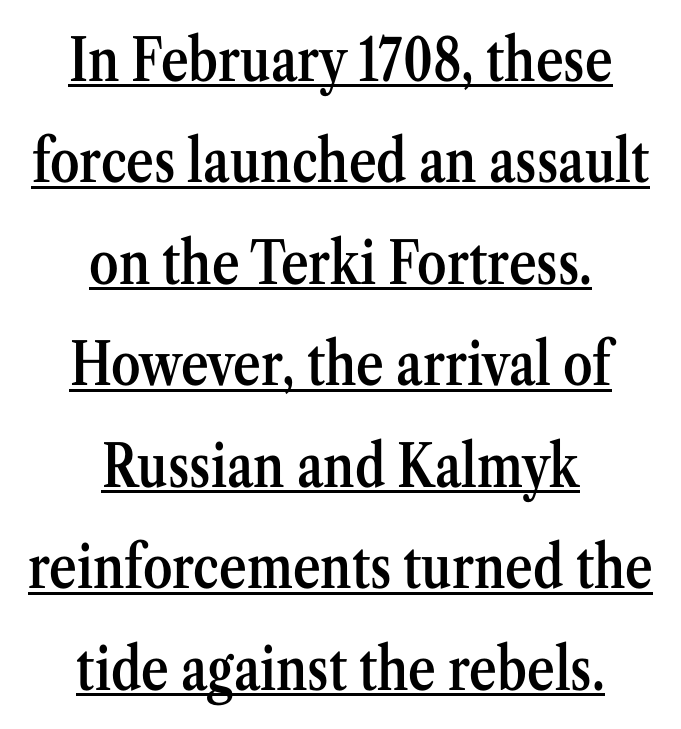
Q: Is the text bold? A: Semi-bold.
Q: Is the text italic (slanted)? A: No, it is upright.
Q: Is the typeface a serif or a sans-serif typeface? A: Serif.
Q: Is the text underlined? A: Yes.
Q: How is the paragraph aligned? A: Centered.
Q: Is the spacing between letters normal or unusually wide? A: Normal.
Q: Width (condensed, normal, or wide)? A: Condensed.
Q: Stroke contrast? A: Medium.
Q: x-height? A: Medium.
Q: Monospaced? A: No.
